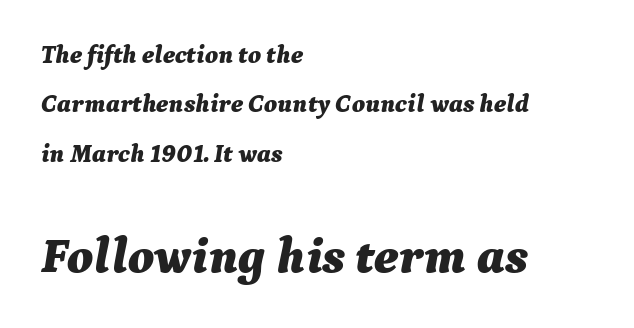
The image shows 50 px bold type, italic (leaning right); set left-aligned, loose line spacing (1.98x), normal letter spacing, not underlined; the second (bottom) block is 2.0x larger; medium stroke contrast and a medium x-height.
